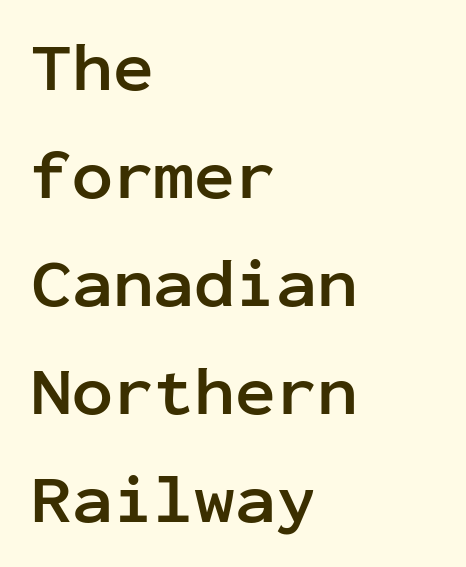
Q: Is the text bold? A: Yes.
Q: Is the text italic (slanted)? A: No, it is upright.
Q: Is the typeface a serif or a sans-serif typeface? A: Sans-serif.
Q: Is the text underlined? A: No.
Q: How is the paragraph aligned? A: Left-aligned.
Q: Is the spacing between letters normal or unusually wide? A: Normal.
Q: Is the spacing between lines tight, normal or loose? A: Normal.
Q: Width (condensed, normal, or wide)? A: Normal.
Q: Stroke contrast? A: Low.
Q: x-height? A: Medium.
Q: Monospaced? A: Yes.
